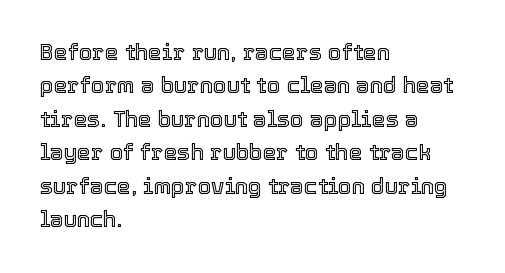
The image shows 22 px text type, upright; set left-aligned, normal line spacing (1.52x), normal letter spacing, not underlined.
